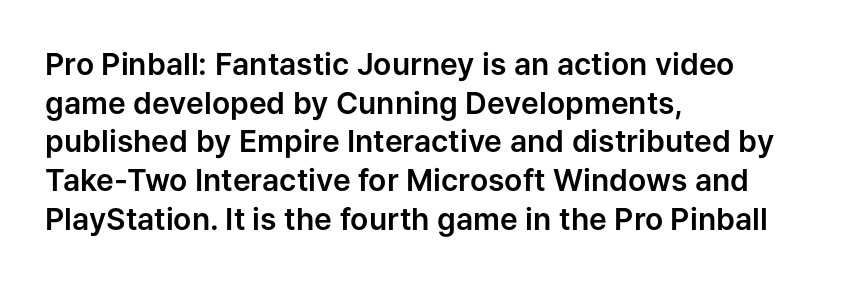
The image shows 30 px sans-serif type, upright; set left-aligned, normal line spacing (1.29x), normal letter spacing, not underlined; low stroke contrast and a medium x-height.
